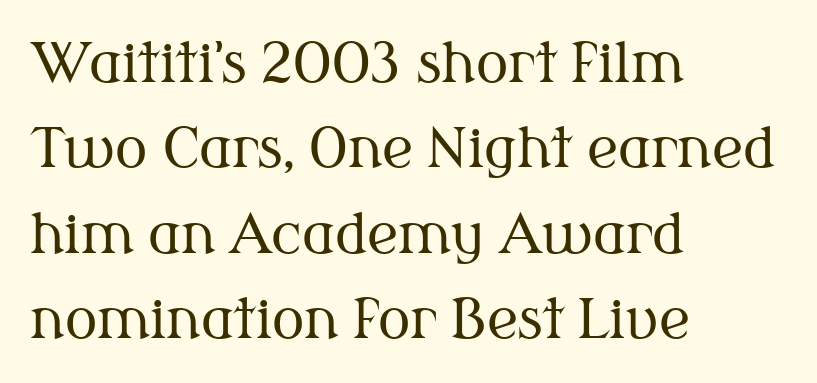
Unlike italic type, these characters show no tilt at all. Layout note: lines flush left. The strokes carry an ordinary text weight at most. Plain, unruled lines of type.
